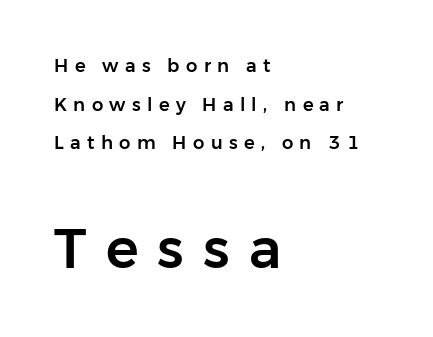
Posture: straight, roman, zero tilt. The block sitting lower on the canvas is the one with enlarged characters. These lines are rendered in a variable-pitch font. Words float on clear page, feet unadorned. The line-height multiplier appears high, well above default.
